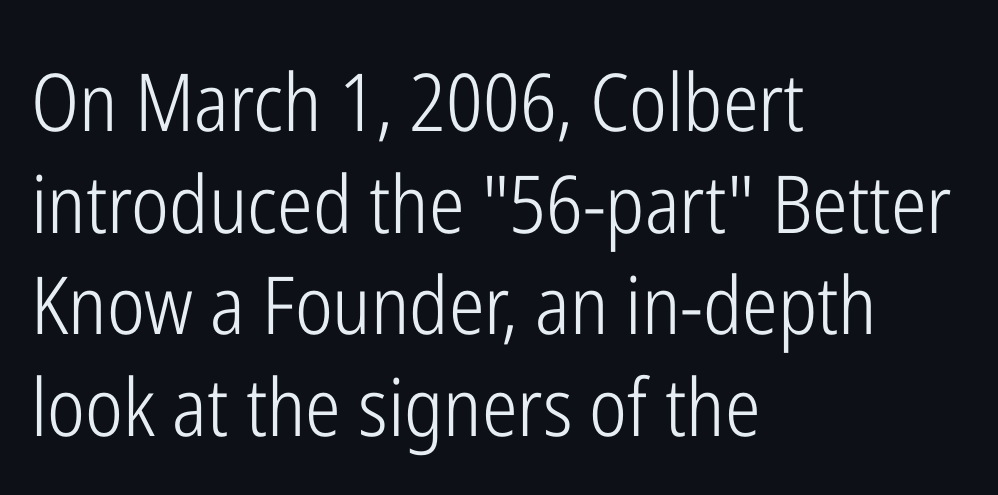
{"serif": "no", "italic": "no", "bold": "no", "weight": "light", "width": "condensed", "stroke_contrast": "low", "x_height": "medium", "monospaced": "no", "underline": "no", "align": "left", "line_spacing": "normal", "line_spacing_ratio": 1.27, "letter_spacing": "normal", "letter_spacing_em": 0.0, "glyph_px": 80}
